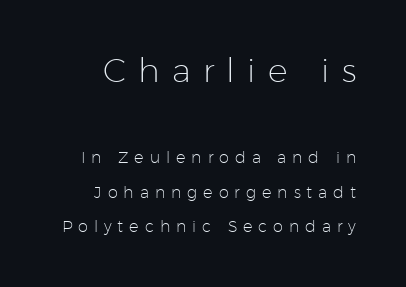
Q: Is the text bold? A: No.
Q: Is the text italic (slanted)? A: No, it is upright.
Q: Is the typeface a serif or a sans-serif typeface? A: Sans-serif.
Q: Is the text underlined? A: No.
Q: Is the spacing between letters normal or unusually wide? A: Unusually wide.
Q: Is the spacing between lines tight, normal or loose? A: Loose.
Q: Which block of text is set in a larger size, the first (top) or the second (bottom)? A: The first (top) one.
Q: Width (condensed, normal, or wide)? A: Normal.
Q: Stroke contrast? A: Low.
Q: x-height? A: Medium.
Q: Monospaced? A: No.
